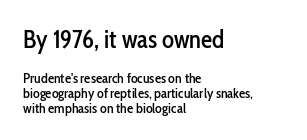
{"italic": "no", "underline": "no", "align": "left", "line_spacing": "tight", "line_spacing_ratio": 1.05, "letter_spacing": "normal", "letter_spacing_em": 0.0, "larger_block": "first", "size_ratio": 1.79, "glyph_px": 25}
